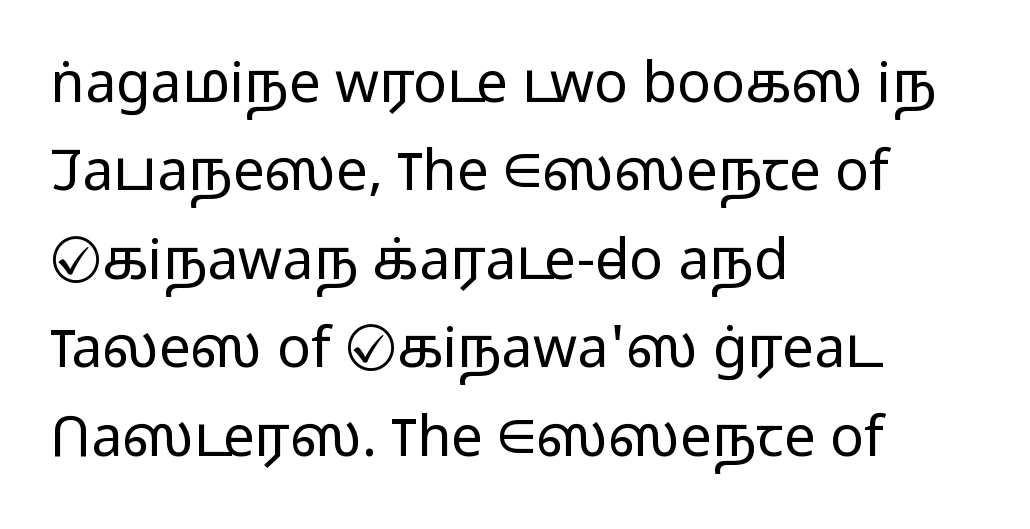
What kind of face is this? One without serifs — a sans. The specimen reads as upright at a glance. The passage shown is not underscored anywhere. Is this a fixed-width face? No — the glyphs have proportional, varying widths. Counters stay open thanks to moderate or lighter strokes.
